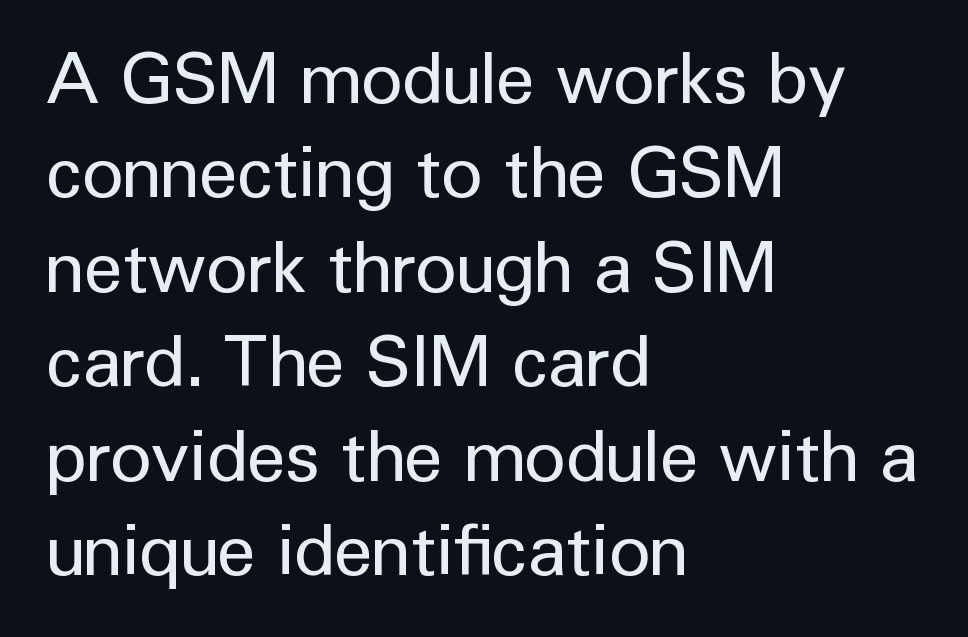
Q: Is the text bold? A: No.
Q: Is the text italic (slanted)? A: No, it is upright.
Q: Is the typeface a serif or a sans-serif typeface? A: Sans-serif.
Q: Is the text underlined? A: No.
Q: How is the paragraph aligned? A: Left-aligned.
Q: Is the spacing between letters normal or unusually wide? A: Normal.
Q: Is the spacing between lines tight, normal or loose? A: Normal.
Q: Width (condensed, normal, or wide)? A: Normal.
Q: Stroke contrast? A: Low.
Q: x-height? A: Medium.
Q: Monospaced? A: No.
